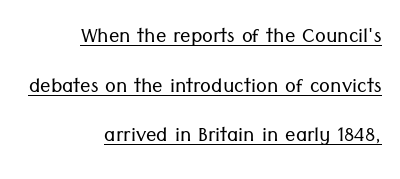
The image shows 26 px text type, upright; set right-aligned, loose line spacing (1.91x), normal letter spacing, underlined.
